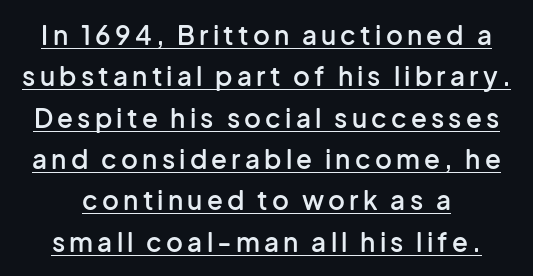
Q: Is the text bold? A: Semi-bold.
Q: Is the text italic (slanted)? A: No, it is upright.
Q: Is the text underlined? A: Yes.
Q: Is the spacing between lines tight, normal or loose? A: Normal.
